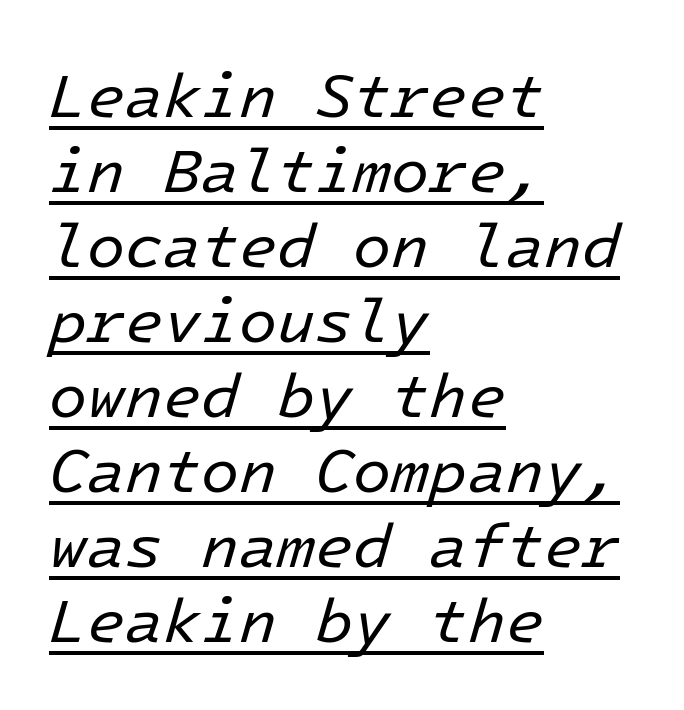
Q: Is the text bold? A: No.
Q: Is the text italic (slanted)? A: Yes, it leans right by about 16 degrees.
Q: Is the text underlined? A: Yes.
Q: How is the paragraph aligned? A: Left-aligned.
Q: Is the spacing between letters normal or unusually wide? A: Normal.
Q: Width (condensed, normal, or wide)? A: Normal.
Q: Stroke contrast? A: Low.
Q: x-height? A: Medium.
